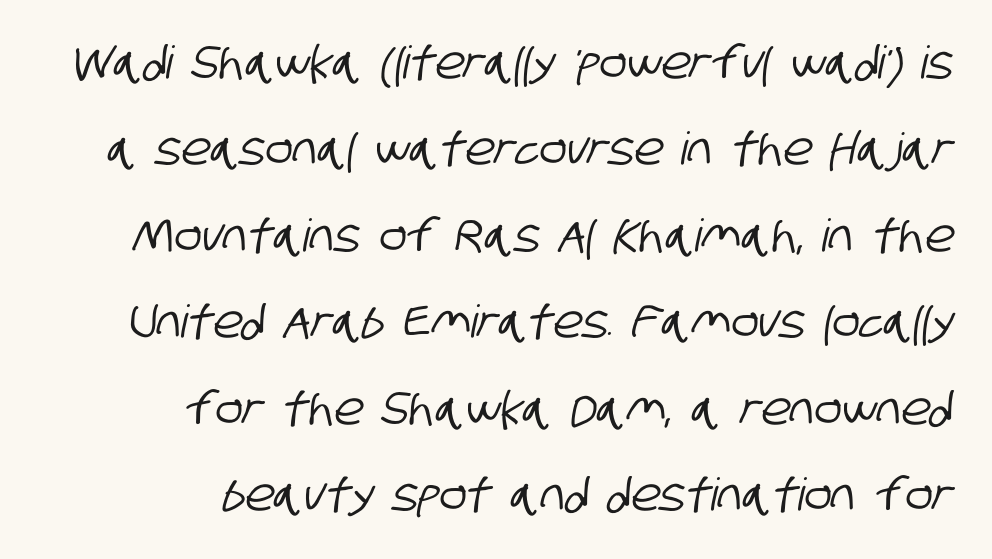
Q: Is the typeface a serif or a sans-serif typeface? A: Sans-serif.
Q: Is the text underlined? A: No.
Q: How is the paragraph aligned? A: Right-aligned.
Q: Is the spacing between letters normal or unusually wide? A: Normal.
Q: Is the spacing between lines tight, normal or loose? A: Loose.
Q: Width (condensed, normal, or wide)? A: Condensed.
Q: Stroke contrast? A: Low.
Q: x-height? A: Large.
Q: Monospaced? A: No.
